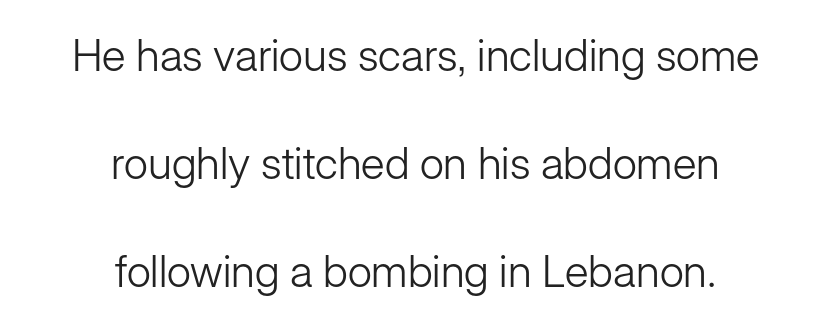
Q: Is the text bold? A: No.
Q: Is the text italic (slanted)? A: No, it is upright.
Q: Is the typeface a serif or a sans-serif typeface? A: Sans-serif.
Q: Is the text underlined? A: No.
Q: How is the paragraph aligned? A: Centered.
Q: Is the spacing between letters normal or unusually wide? A: Normal.
Q: Is the spacing between lines tight, normal or loose? A: Loose.
Q: Width (condensed, normal, or wide)? A: Normal.
Q: Stroke contrast? A: Low.
Q: x-height? A: Medium.
Q: Monospaced? A: No.
